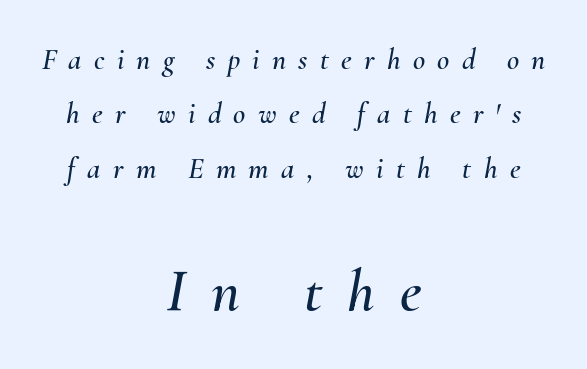
{"italic": "yes", "lean": "right", "slant_degrees": 10, "width": "normal", "stroke_contrast": "medium", "x_height": "small", "monospaced": "no", "underline": "no", "align": "center", "line_spacing_ratio": 1.81, "letter_spacing": "wide", "letter_spacing_em": 0.41, "larger_block": "second", "size_ratio": 2.03, "glyph_px": 61}
